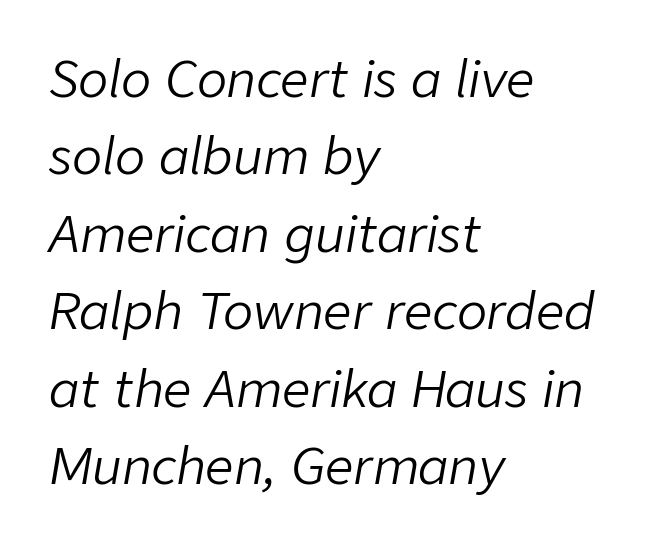
{"italic": "yes", "lean": "right", "slant_degrees": 9, "bold": "no", "weight": "light", "width": "normal", "stroke_contrast": "low", "x_height": "medium", "monospaced": "no", "underline": "no", "align": "left", "line_spacing": "normal", "line_spacing_ratio": 1.55, "letter_spacing": "normal", "letter_spacing_em": 0.0, "glyph_px": 50}
